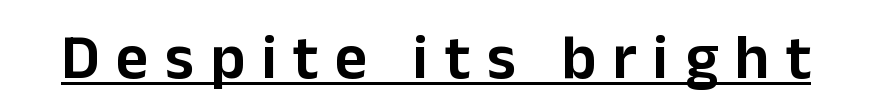
Q: Is the text italic (slanted)? A: No, it is upright.
Q: Is the typeface a serif or a sans-serif typeface? A: Sans-serif.
Q: Is the text underlined? A: Yes.
Q: Is the spacing between letters normal or unusually wide? A: Unusually wide.
Q: Width (condensed, normal, or wide)? A: Normal.
Q: Stroke contrast? A: Low.
Q: x-height? A: Medium.
Q: Monospaced? A: No.
